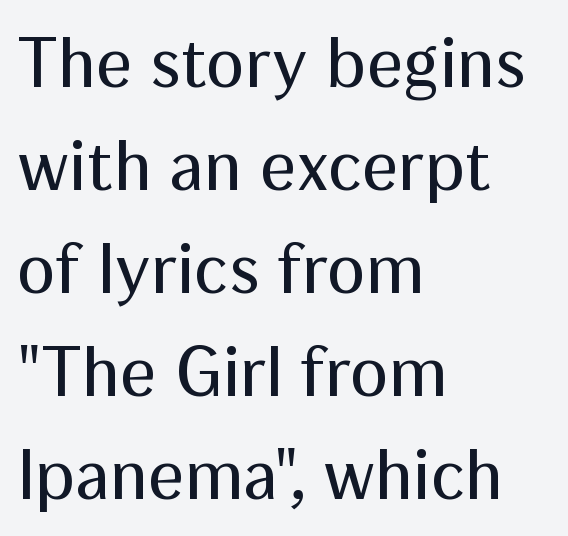
Vertically, the passage feels balanced, rows spaced as you'd expect. The lettering stays uniformly vertical, giving the passage a roman look. The font sits on the lighter half of the weight spectrum, regular included. Examine the stroke ends and you'll find no serifs.
